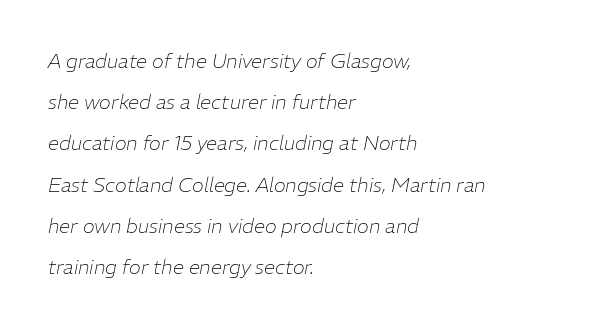
Q: Is the text bold? A: No.
Q: Is the text italic (slanted)? A: Yes, it leans right by about 11 degrees.
Q: Is the text underlined? A: No.
Q: How is the paragraph aligned? A: Left-aligned.
Q: Is the spacing between letters normal or unusually wide? A: Normal.
Q: Is the spacing between lines tight, normal or loose? A: Loose.
